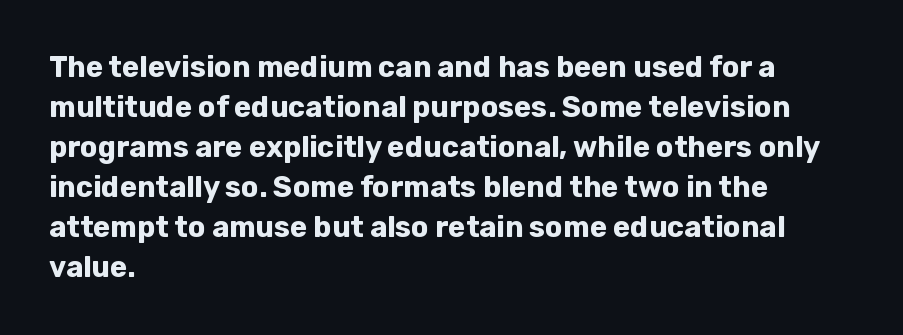
{"serif": "no", "italic": "no", "bold": "yes", "weight": "bold", "width": "normal", "stroke_contrast": "low", "x_height": "medium", "monospaced": "no", "underline": "no", "align": "left", "line_spacing": "normal", "line_spacing_ratio": 1.38, "letter_spacing": "normal", "letter_spacing_em": 0.0, "glyph_px": 29}
